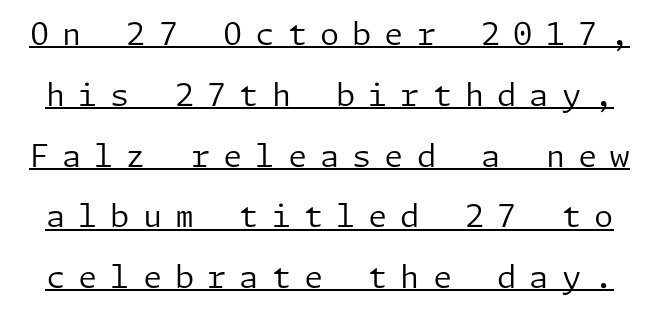
In terms of posture, this sample is upright. The specimen includes a rule beneath the text block's lines. Notice the wide empty band between every row — that's loose leading. Summary of weight: not heavy and not bold. Typographically, this falls in the sans-serif category. The letters are spread apart with noticeably loose tracking.
